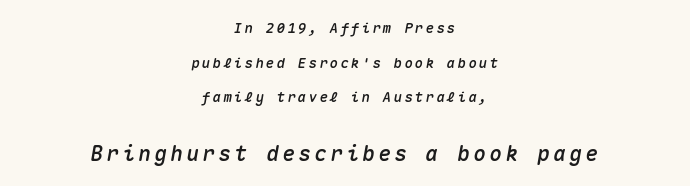
The typesetter chose a symmetrical, centered arrangement here. Here the second block reads like a headline and the first like body copy. Descenders hang freely into open space. Baseline-to-baseline distance is far greater than the letter height.
